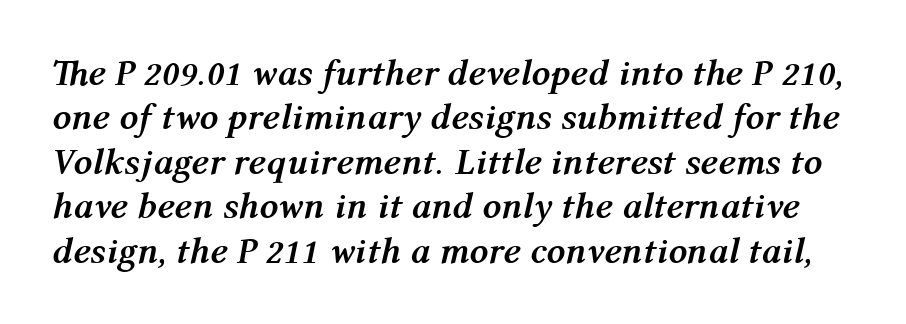
Q: Is the text bold? A: Yes.
Q: Is the text italic (slanted)? A: Yes, it leans right by about 12 degrees.
Q: Is the text underlined? A: No.
Q: Is the spacing between letters normal or unusually wide? A: Normal.
Q: Width (condensed, normal, or wide)? A: Normal.
Q: Stroke contrast? A: Medium.
Q: x-height? A: Medium.
Q: Monospaced? A: No.
